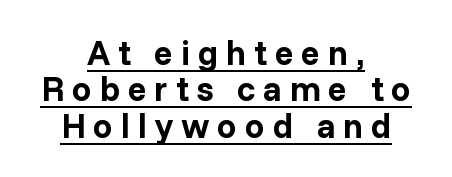
Q: Is the text bold? A: Yes.
Q: Is the text italic (slanted)? A: No, it is upright.
Q: Is the typeface a serif or a sans-serif typeface? A: Sans-serif.
Q: Is the text underlined? A: Yes.
Q: How is the paragraph aligned? A: Centered.
Q: Is the spacing between letters normal or unusually wide? A: Unusually wide.
Q: Is the spacing between lines tight, normal or loose? A: Tight.
Q: Width (condensed, normal, or wide)? A: Normal.
Q: Stroke contrast? A: Low.
Q: x-height? A: Medium.
Q: Monospaced? A: No.
